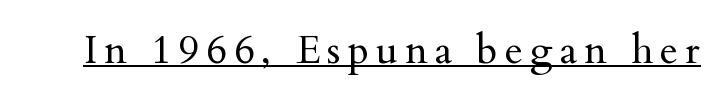
Q: Is the text bold? A: No.
Q: Is the text italic (slanted)? A: No, it is upright.
Q: Is the typeface a serif or a sans-serif typeface? A: Serif.
Q: Is the text underlined? A: Yes.
Q: Width (condensed, normal, or wide)? A: Normal.
Q: Stroke contrast? A: Medium.
Q: x-height? A: Small.
Q: Monospaced? A: No.
